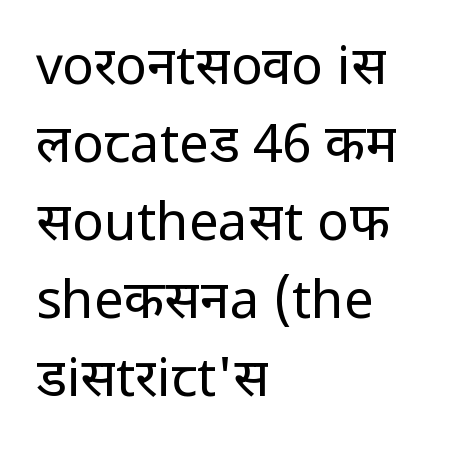
Q: Is the text bold? A: No.
Q: Is the text italic (slanted)? A: No, it is upright.
Q: Is the typeface a serif or a sans-serif typeface? A: Sans-serif.
Q: Is the text underlined? A: No.
Q: How is the paragraph aligned? A: Left-aligned.
Q: Is the spacing between letters normal or unusually wide? A: Normal.
Q: Is the spacing between lines tight, normal or loose? A: Normal.
Q: Width (condensed, normal, or wide)? A: Normal.
Q: Stroke contrast? A: Low.
Q: x-height? A: Medium.
Q: Monospaced? A: No.
